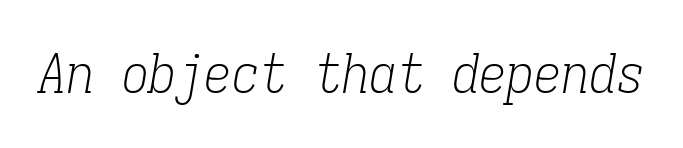
The axis of the letterforms is tilted away from vertical. Is the type heavy? It reads as light-to-regular instead. Each letter, wide or thin by design, is forced into the same width here. Standard letterfit; no display-style spreading of the glyphs. The characters display serif detailing at their extremities. Only glyphs here, with clear space below each row.
